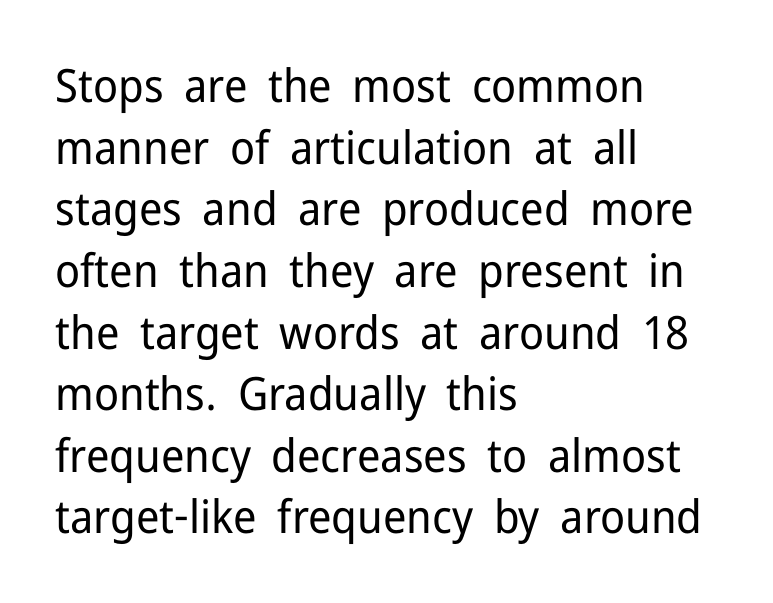
Q: Is the text bold? A: No.
Q: Is the text italic (slanted)? A: No, it is upright.
Q: Is the typeface a serif or a sans-serif typeface? A: Sans-serif.
Q: Is the text underlined? A: No.
Q: How is the paragraph aligned? A: Left-aligned.
Q: Is the spacing between letters normal or unusually wide? A: Normal.
Q: Is the spacing between lines tight, normal or loose? A: Normal.
Q: Width (condensed, normal, or wide)? A: Normal.
Q: Stroke contrast? A: Low.
Q: x-height? A: Medium.
Q: Monospaced? A: No.
